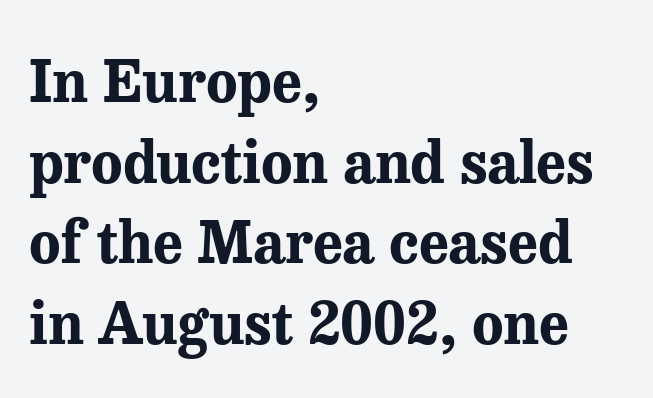
{"serif": "yes", "italic": "no", "bold": "yes", "weight": "bold", "width": "normal", "stroke_contrast": "medium", "x_height": "medium", "monospaced": "no", "underline": "no", "align": "left", "line_spacing": "normal", "line_spacing_ratio": 1.39, "letter_spacing": "normal", "letter_spacing_em": 0.0, "glyph_px": 58}
